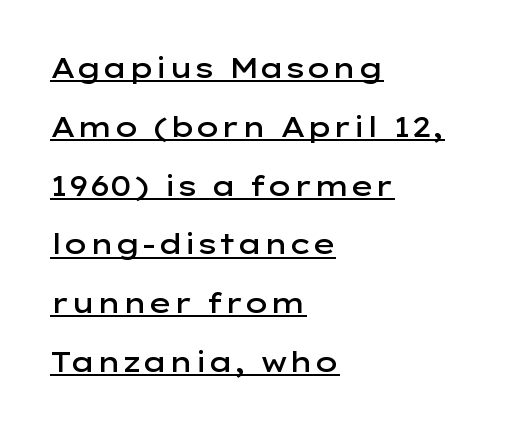
Q: Is the text bold? A: Semi-bold.
Q: Is the text italic (slanted)? A: No, it is upright.
Q: Is the typeface a serif or a sans-serif typeface? A: Sans-serif.
Q: Is the text underlined? A: Yes.
Q: How is the paragraph aligned? A: Left-aligned.
Q: Is the spacing between letters normal or unusually wide? A: Normal.
Q: Is the spacing between lines tight, normal or loose? A: Loose.
Q: Width (condensed, normal, or wide)? A: Wide.
Q: Stroke contrast? A: Low.
Q: x-height? A: Medium.
Q: Monospaced? A: No.
